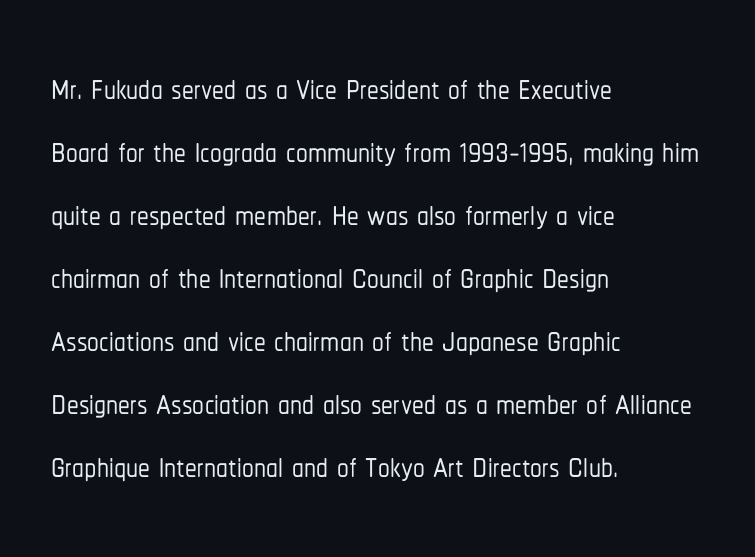
The image shows 47 px condensed sans-serif type, upright; set left-aligned, normal line spacing (1.34x), normal letter spacing, not underlined; low stroke contrast and a medium x-height.
